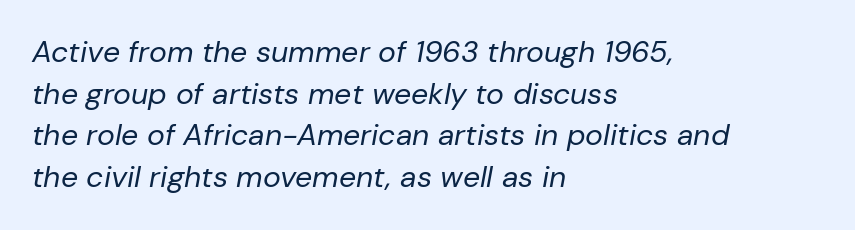
Here the glyphs are tracked normally, forming tight word shapes. The letters advance in unequal steps, a hallmark of proportional type. The weight would be labelled regular, book, light, or lighter still. Letters rest on an invisible, unmarked baseline.
